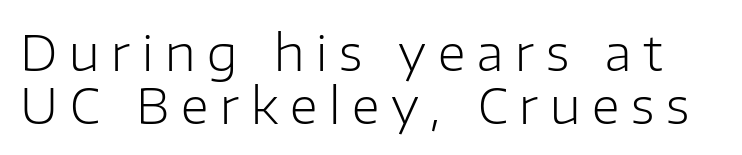
The passage shown is not bold in any degree. The face used here is rendered with a markedly widened letterfit. What's the leading like? Squeezed, with rows nearly overlapping. Vertical strokes here are truly vertical. Stroke terminals: plain, sans-serif. The space directly below the letters is spotless.
